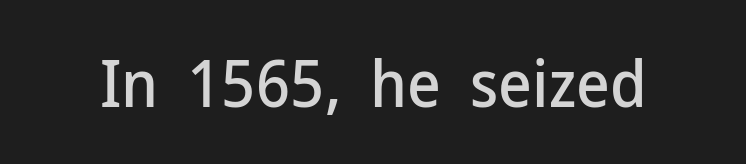
Q: Is the text italic (slanted)? A: No, it is upright.
Q: Is the typeface a serif or a sans-serif typeface? A: Sans-serif.
Q: Is the text underlined? A: No.
Q: Is the spacing between letters normal or unusually wide? A: Normal.
Q: Width (condensed, normal, or wide)? A: Normal.
Q: Stroke contrast? A: Low.
Q: x-height? A: Medium.
Q: Monospaced? A: No.
